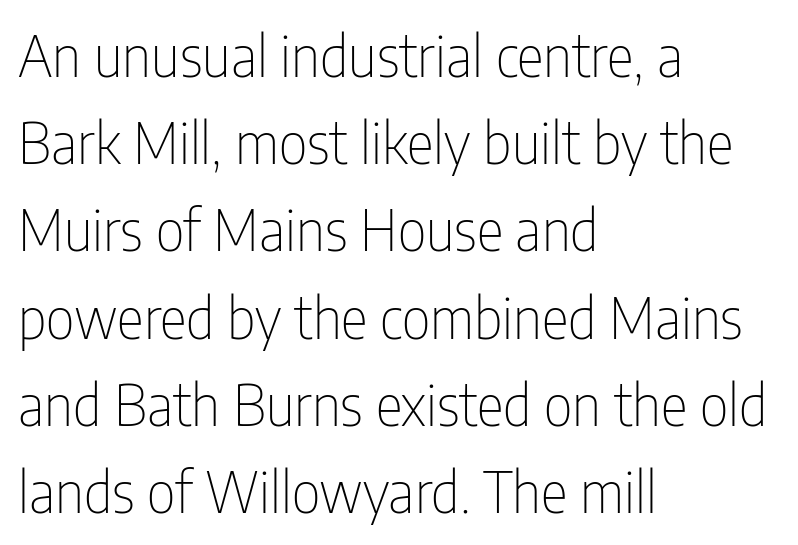
Q: Is the text bold? A: No.
Q: Is the text italic (slanted)? A: No, it is upright.
Q: Is the typeface a serif or a sans-serif typeface? A: Sans-serif.
Q: Is the text underlined? A: No.
Q: How is the paragraph aligned? A: Left-aligned.
Q: Is the spacing between letters normal or unusually wide? A: Normal.
Q: Is the spacing between lines tight, normal or loose? A: Normal.
Q: Width (condensed, normal, or wide)? A: Condensed.
Q: Stroke contrast? A: Low.
Q: x-height? A: Medium.
Q: Monospaced? A: No.
